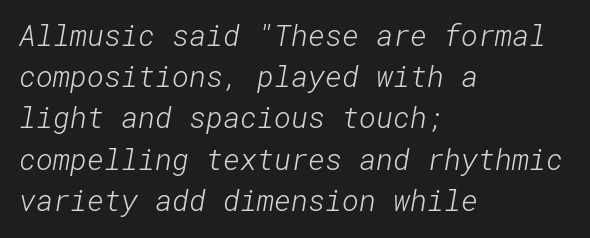
Q: Is the text bold? A: No.
Q: Is the typeface a serif or a sans-serif typeface? A: Sans-serif.
Q: Is the text underlined? A: No.
Q: How is the paragraph aligned? A: Left-aligned.
Q: Is the spacing between letters normal or unusually wide? A: Normal.
Q: Is the spacing between lines tight, normal or loose? A: Normal.
Q: Width (condensed, normal, or wide)? A: Normal.
Q: Stroke contrast? A: Low.
Q: x-height? A: Medium.
